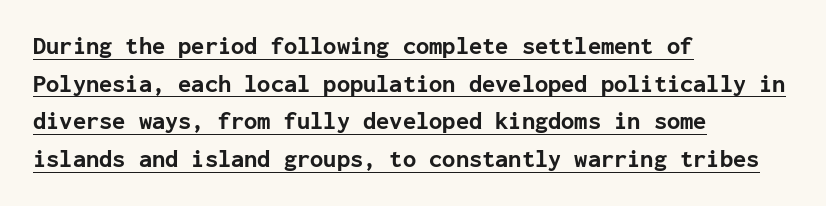
The image shows 24 px bold type, upright; set left-aligned, normal line spacing (1.57x), normal letter spacing, underlined.
